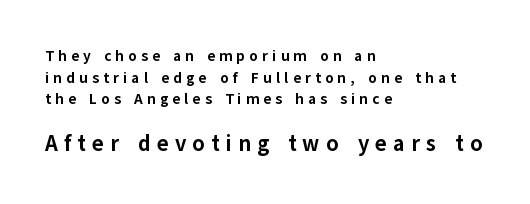
Only glyphs here, with clear space below each row. Stroke thickness is high; the sample reads as a true bold. Reading down the block, your eye returns to a fixed left position each line. Each new line begins a customary step beneath the previous one. A roman cut, with each character standing at attention.
